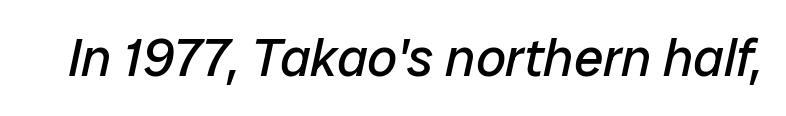
These lines are rendered in a variable-pitch font. The specimen reads as italic at a glance. Anything drawn beneath the words? Only blank space. The typeface has the unassuming heft of standard copy or less.
